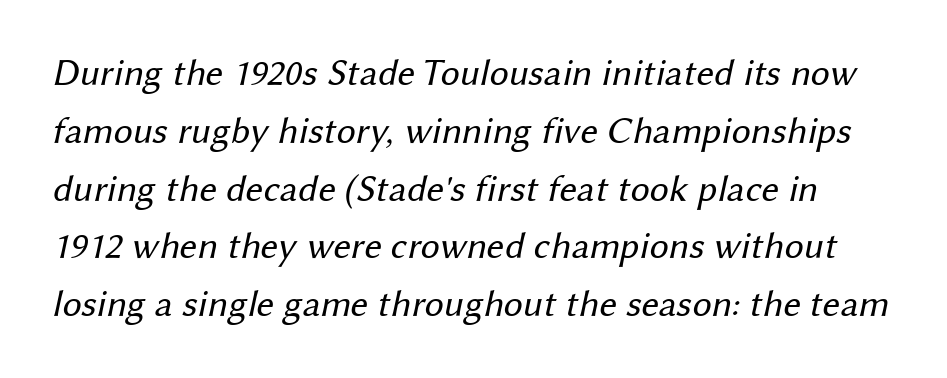
Rows of type keep a routine distance in the vertical direction. Varying glyph widths throughout — classic text-font behaviour. Bold? No — there's no thickening of the strokes. Nobody touched the tracking dial on this one. Quick note: underline off. Each letter's strokes conclude bluntly, with no projecting serifs.
